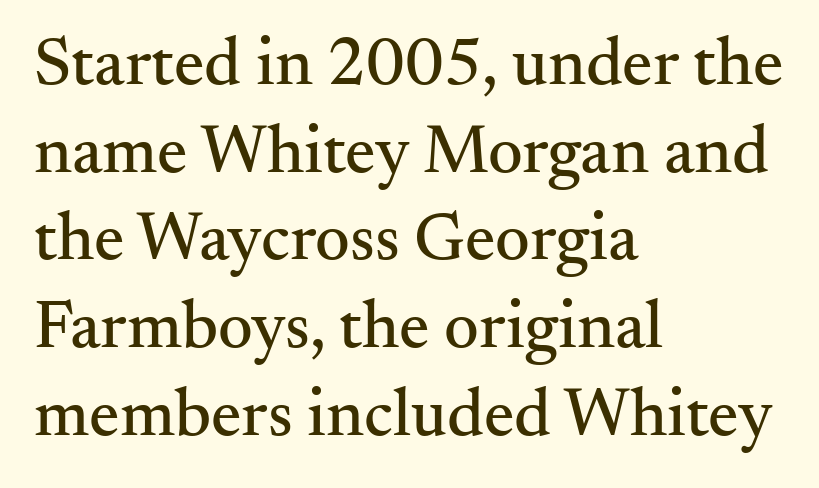
The image shows 68 px serif type, upright; set left-aligned, normal line spacing (1.29x), normal letter spacing, not underlined; medium stroke contrast and a small x-height.
